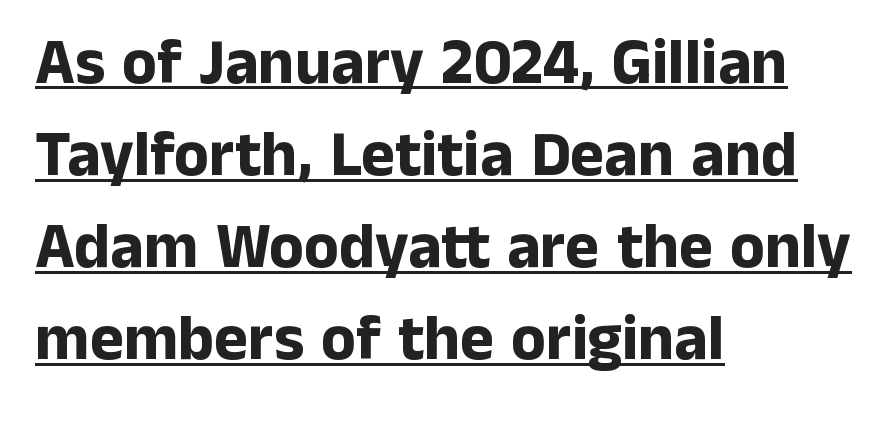
If you measured baseline to baseline, you'd find a middling distance. Compared with an ordinary text face, these strokes are far heavier — a full bold. Inter-character spacing is left at the font's built-in metrics. The axis of the letterforms is exactly vertical.
